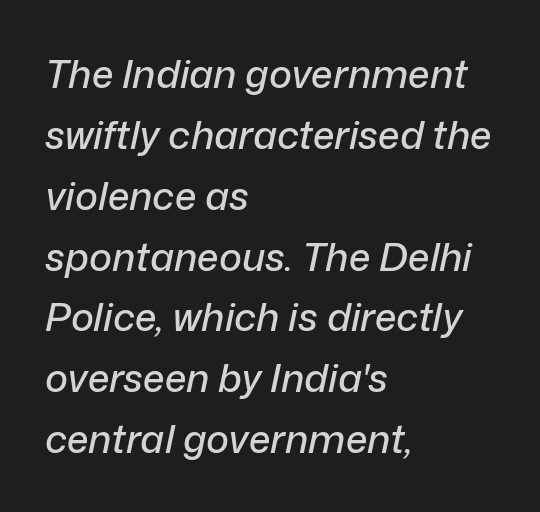
{"italic": "yes", "lean": "right", "slant_degrees": 12, "width": "normal", "stroke_contrast": "low", "x_height": "medium", "monospaced": "no", "underline": "no", "align": "left", "line_spacing": "normal", "line_spacing_ratio": 1.56, "letter_spacing": "normal", "letter_spacing_em": 0.0, "glyph_px": 39}
